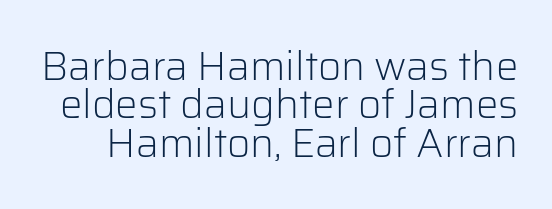
Q: Is the text bold? A: No.
Q: Is the text italic (slanted)? A: No, it is upright.
Q: Is the typeface a serif or a sans-serif typeface? A: Sans-serif.
Q: Is the text underlined? A: No.
Q: Is the spacing between letters normal or unusually wide? A: Normal.
Q: Is the spacing between lines tight, normal or loose? A: Tight.
Q: Width (condensed, normal, or wide)? A: Normal.
Q: Stroke contrast? A: Low.
Q: x-height? A: Medium.
Q: Monospaced? A: No.
